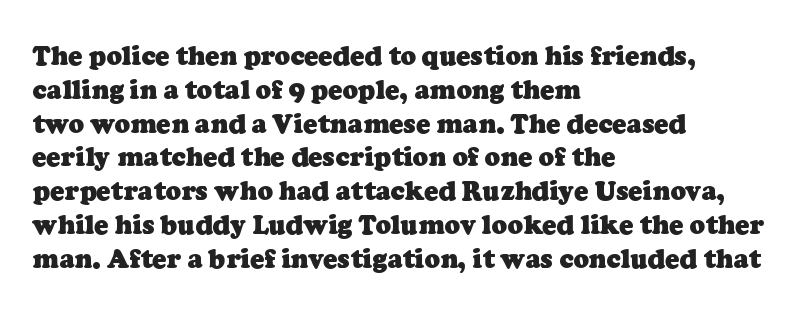
The image shows 26 px bold type; set left-aligned, normal line spacing (1.3x), normal letter spacing, not underlined.
